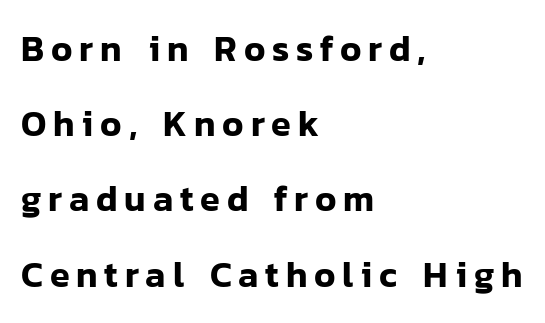
The passage shown stacks its lines with a broad gap. Every character sits straight up, as roman type does. Note: no serifs on the glyphs. Proportional: the letters do not fall into vertical columns.
